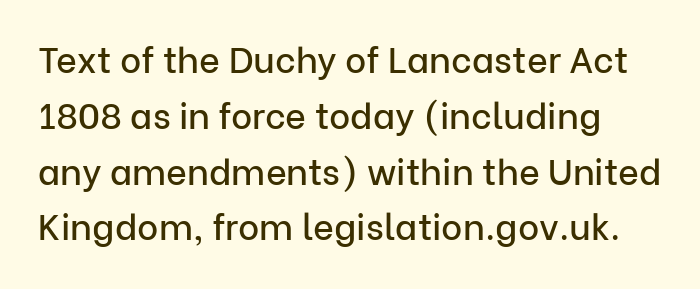
Q: Is the text italic (slanted)? A: No, it is upright.
Q: Is the typeface a serif or a sans-serif typeface? A: Sans-serif.
Q: Is the text underlined? A: No.
Q: Is the spacing between letters normal or unusually wide? A: Normal.
Q: Is the spacing between lines tight, normal or loose? A: Normal.
Q: Width (condensed, normal, or wide)? A: Normal.
Q: Stroke contrast? A: Low.
Q: x-height? A: Medium.
Q: Monospaced? A: No.
